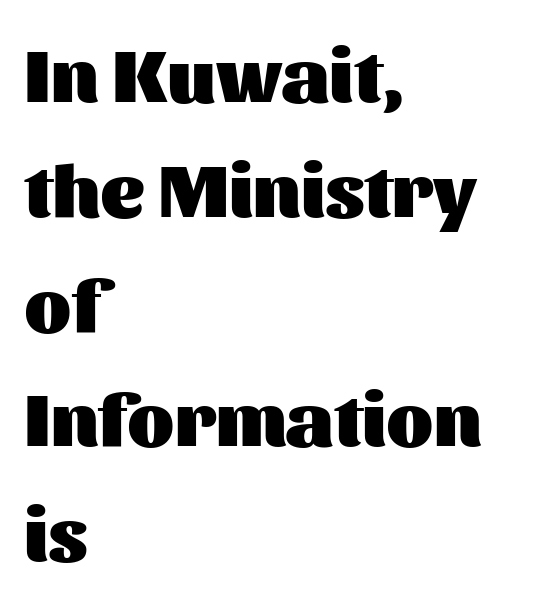
Q: Is the text bold? A: Yes.
Q: Is the text italic (slanted)? A: No, it is upright.
Q: Is the typeface a serif or a sans-serif typeface? A: Sans-serif.
Q: Is the text underlined? A: No.
Q: How is the paragraph aligned? A: Left-aligned.
Q: Is the spacing between letters normal or unusually wide? A: Normal.
Q: Is the spacing between lines tight, normal or loose? A: Normal.
Q: Width (condensed, normal, or wide)? A: Normal.
Q: Stroke contrast? A: Medium.
Q: x-height? A: Medium.
Q: Monospaced? A: No.
